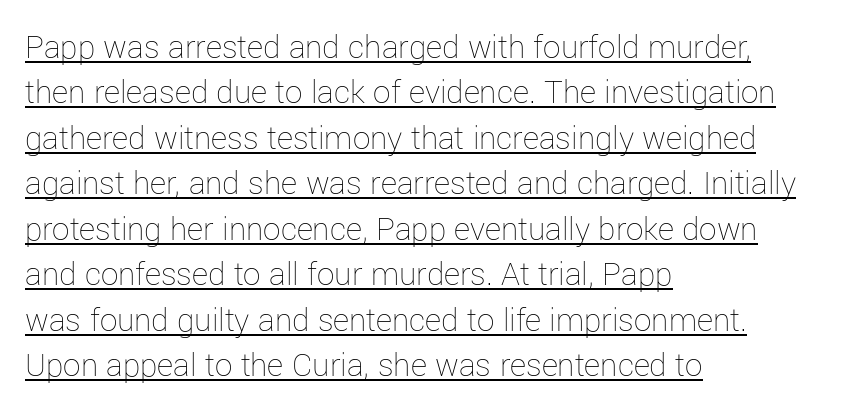
The image shows 35 px thin type, upright; set left-aligned, normal line spacing (1.3x), normal letter spacing, underlined; low stroke contrast and a medium x-height.
